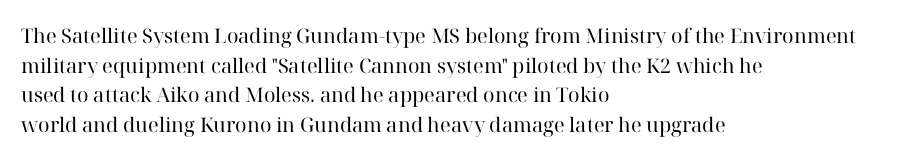
The image shows 20 px text type, upright; set left-aligned, normal line spacing (1.48x), normal letter spacing, not underlined.
